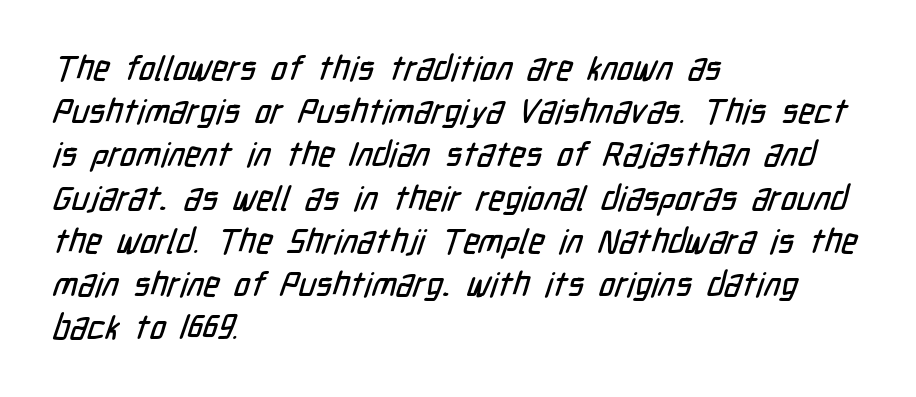
Q: Is the typeface a serif or a sans-serif typeface? A: Sans-serif.
Q: Is the text underlined? A: No.
Q: How is the paragraph aligned? A: Left-aligned.
Q: Is the spacing between letters normal or unusually wide? A: Normal.
Q: Is the spacing between lines tight, normal or loose? A: Normal.
Q: Width (condensed, normal, or wide)? A: Condensed.
Q: Stroke contrast? A: Low.
Q: x-height? A: Medium.
Q: Monospaced? A: No.
